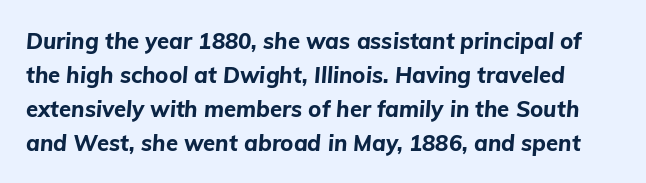
Typographic density is high because the face is bold. This sample keeps an unexceptional amount of space between lines. Any mark beneath the type? The region is blank. Compared with typical body copy, the letter spacing here is the same. Tall strokes in this sample are angled rather than plumb.
